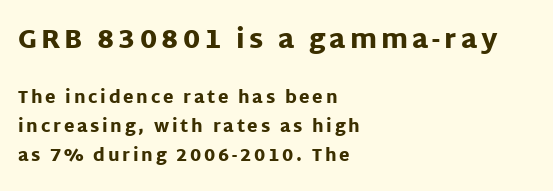
Q: Is the text bold? A: Yes.
Q: Is the text italic (slanted)? A: No, it is upright.
Q: Is the text underlined? A: No.
Q: How is the paragraph aligned? A: Left-aligned.
Q: Is the spacing between lines tight, normal or loose? A: Normal.
Q: Which block of text is set in a larger size, the first (top) or the second (bottom)? A: The first (top) one.
